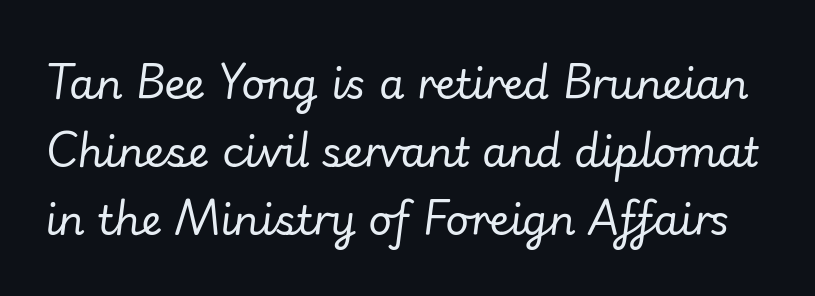
Is this a fixed-width face? No — the glyphs have proportional, varying widths. A normal amount of white space separates one row of letters from the next. Each stroke keeps to a modest, everyday thickness or less. Caption: standard tracking, unaltered.
